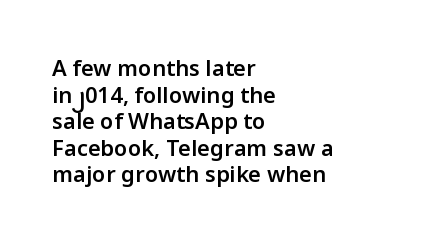
{"italic": "no", "bold": "semi", "underline": "no", "align": "left", "line_spacing_ratio": 1.21, "letter_spacing": "normal", "letter_spacing_em": 0.0, "glyph_px": 22}
